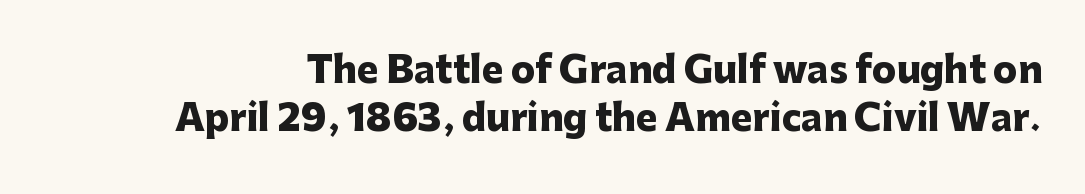
Q: Is the text bold? A: Yes.
Q: Is the text italic (slanted)? A: No, it is upright.
Q: Is the typeface a serif or a sans-serif typeface? A: Sans-serif.
Q: Is the text underlined? A: No.
Q: Is the spacing between letters normal or unusually wide? A: Normal.
Q: Is the spacing between lines tight, normal or loose? A: Normal.
Q: Width (condensed, normal, or wide)? A: Normal.
Q: Stroke contrast? A: Low.
Q: x-height? A: Medium.
Q: Monospaced? A: No.
